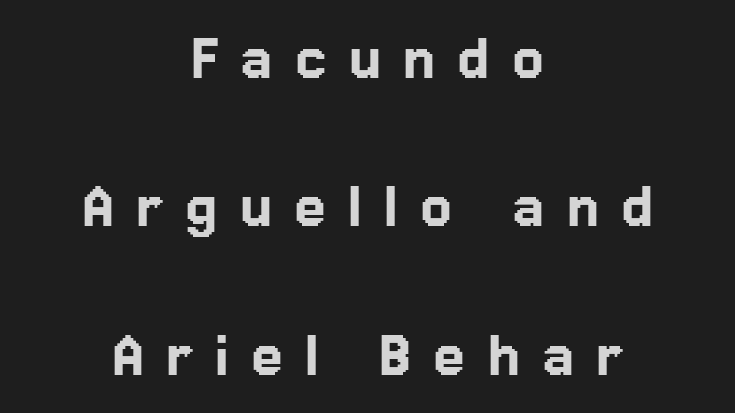
{"serif": "no", "italic": "no", "width": "normal", "stroke_contrast": "low", "x_height": "medium", "monospaced": "no", "underline": "no", "align": "center", "line_spacing": "loose", "line_spacing_ratio": 2.06, "letter_spacing": "wide", "letter_spacing_em": 0.31, "glyph_px": 72}
